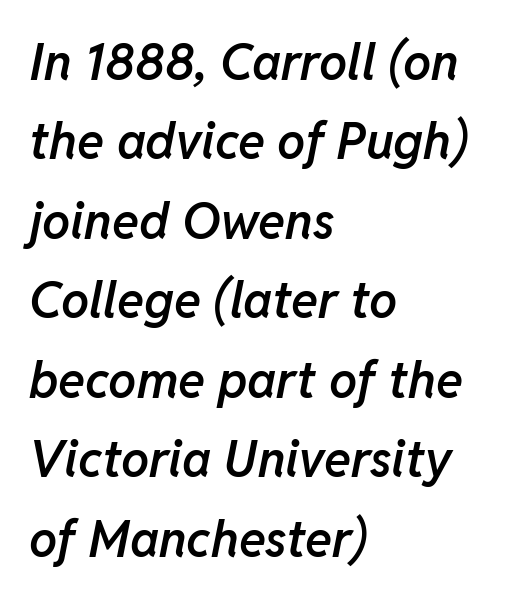
The image shows 50 px semibold type, italic (leaning right); set left-aligned, normal line spacing (1.59x), normal letter spacing, not underlined; low stroke contrast and a medium x-height.
